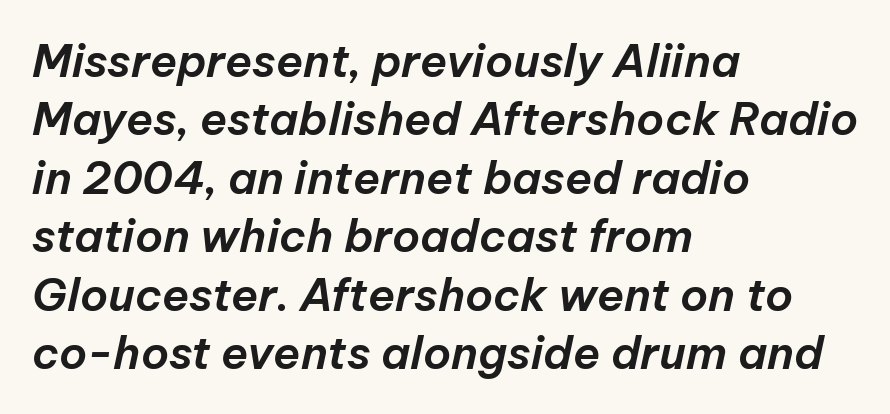
Q: Is the text italic (slanted)? A: Yes, it leans right by about 12 degrees.
Q: Is the text underlined? A: No.
Q: How is the paragraph aligned? A: Left-aligned.
Q: Is the spacing between letters normal or unusually wide? A: Normal.
Q: Is the spacing between lines tight, normal or loose? A: Normal.
Q: Width (condensed, normal, or wide)? A: Normal.
Q: Stroke contrast? A: Low.
Q: x-height? A: Medium.
Q: Monospaced? A: No.
